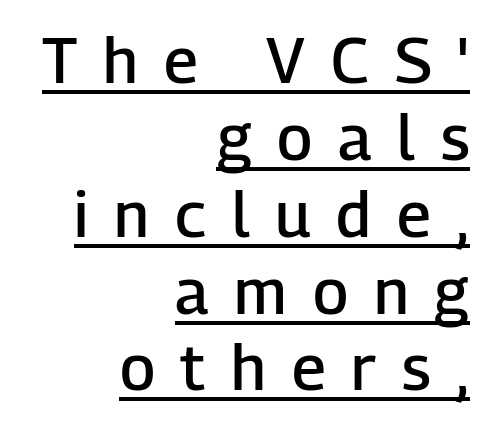
Q: Is the text bold? A: Semi-bold.
Q: Is the text italic (slanted)? A: No, it is upright.
Q: Is the typeface a serif or a sans-serif typeface? A: Sans-serif.
Q: Is the text underlined? A: Yes.
Q: How is the paragraph aligned? A: Right-aligned.
Q: Is the spacing between letters normal or unusually wide? A: Unusually wide.
Q: Width (condensed, normal, or wide)? A: Normal.
Q: Stroke contrast? A: Low.
Q: x-height? A: Medium.
Q: Monospaced? A: No.
